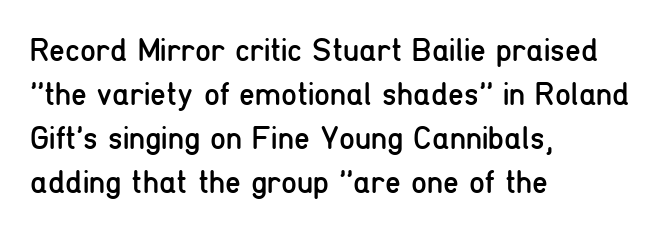
Q: Is the text bold? A: No.
Q: Is the text italic (slanted)? A: No, it is upright.
Q: Is the typeface a serif or a sans-serif typeface? A: Sans-serif.
Q: Is the text underlined? A: No.
Q: How is the paragraph aligned? A: Left-aligned.
Q: Is the spacing between letters normal or unusually wide? A: Normal.
Q: Is the spacing between lines tight, normal or loose? A: Normal.
Q: Width (condensed, normal, or wide)? A: Condensed.
Q: Stroke contrast? A: Low.
Q: x-height? A: Medium.
Q: Monospaced? A: No.
